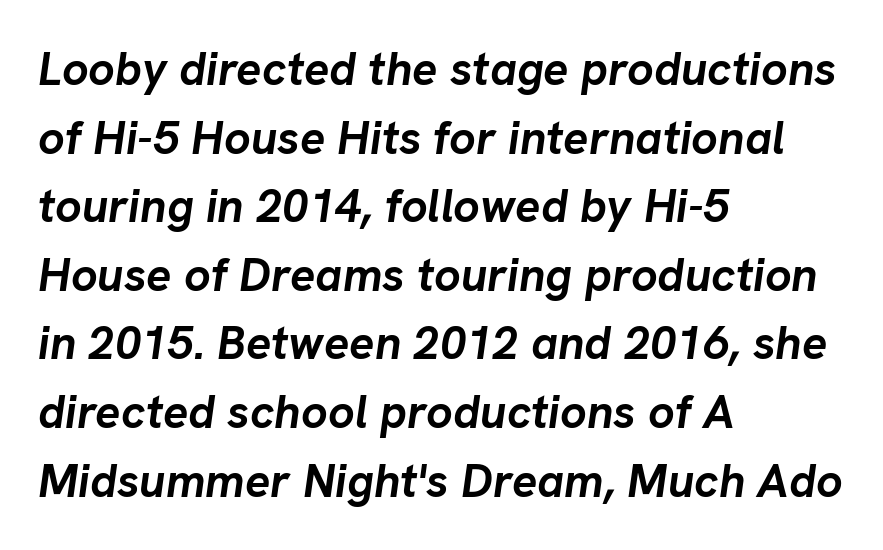
{"italic": "yes", "lean": "right", "slant_degrees": 8, "bold": "yes", "weight": "semibold", "width": "normal", "stroke_contrast": "low", "x_height": "medium", "monospaced": "no", "underline": "no", "align": "left", "line_spacing": "normal", "line_spacing_ratio": 1.46, "letter_spacing": "normal", "letter_spacing_em": 0.0, "glyph_px": 47}
